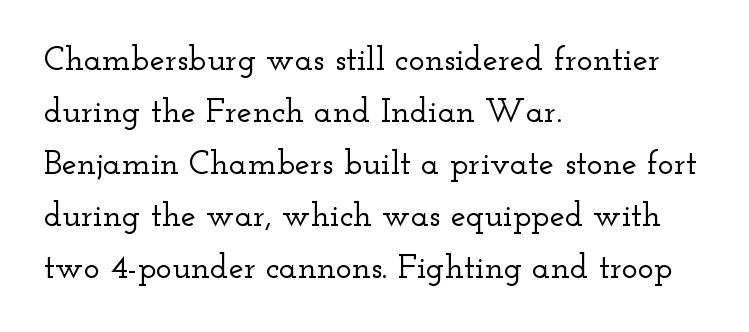
The image shows 34 px wide serif type, upright; set left-aligned, normal line spacing (1.53x), normal letter spacing, not underlined; low stroke contrast and a small x-height.
